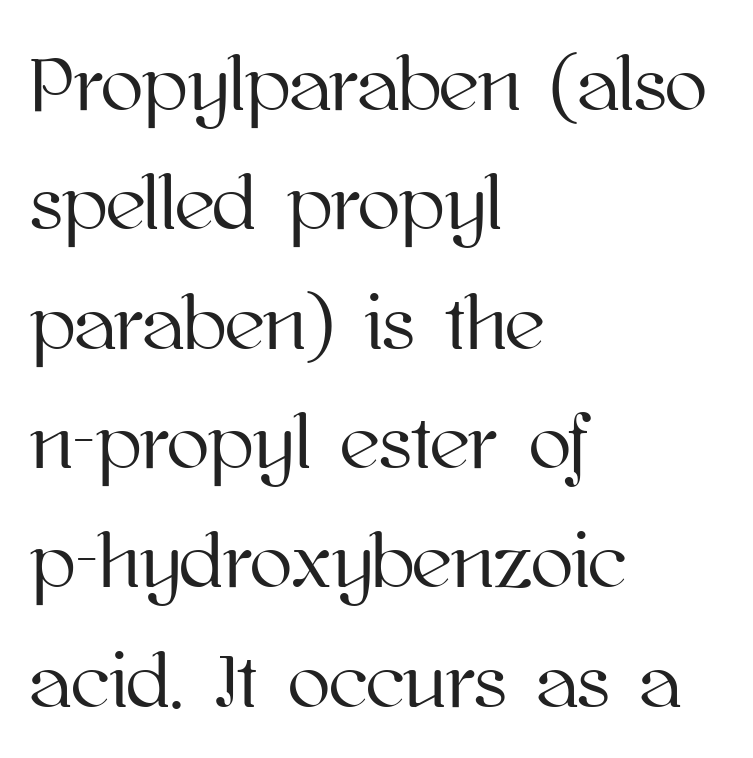
A typesetter would call this zero additional tracking. This rendering uses left alignment, leaving the right contour irregular. Quick note: not italic, upright. Leading: standard.
